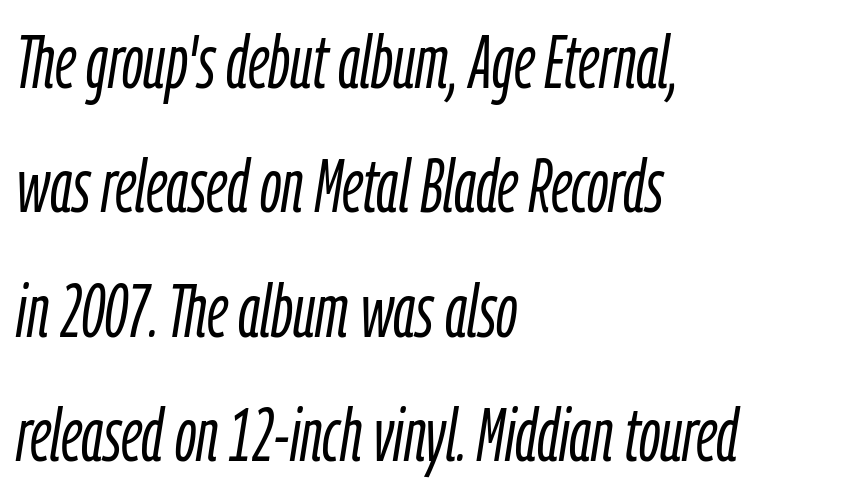
The foot of each line stays bare and open. This rendering leaves character spacing at its baseline value. Horizontally, the lines are justified to the leading edge only. On a weight scale, this lands at 450 or below. Yep, that's italic — everything's leaning. The vertical gap from one line to the next is medium.
